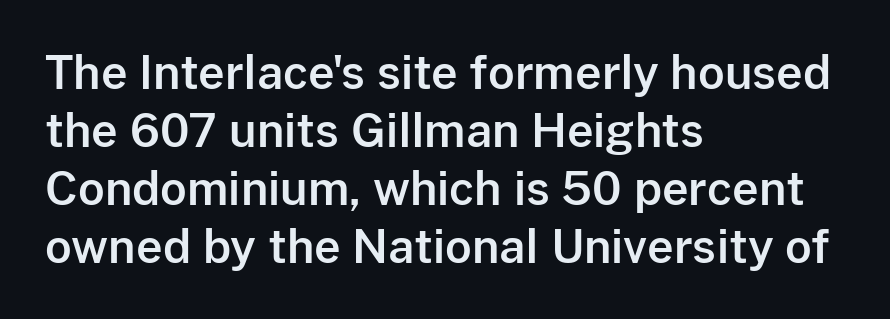
Each line starts at the same left margin while the right side varies. The type is set solid horizontally, with unmodified tracking. It's the straight-up-and-down kind of type. Each letter keeps its own natural width here, so spacing adapts to shape.
